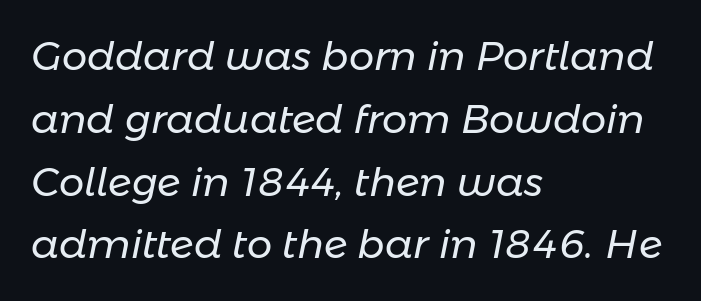
{"italic": "yes", "lean": "right", "slant_degrees": 11, "bold": "no", "weight": "regular", "width": "normal", "stroke_contrast": "low", "x_height": "medium", "monospaced": "no", "underline": "no", "align": "left", "line_spacing": "normal", "line_spacing_ratio": 1.57, "letter_spacing": "normal", "letter_spacing_em": 0.0, "glyph_px": 40}
